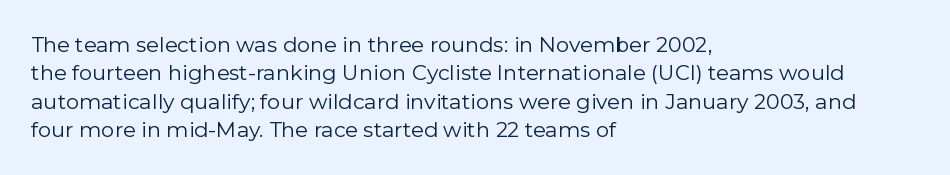
The image shows 21 px text type, upright; set left-aligned, normal line spacing (1.35x), normal letter spacing, not underlined.
